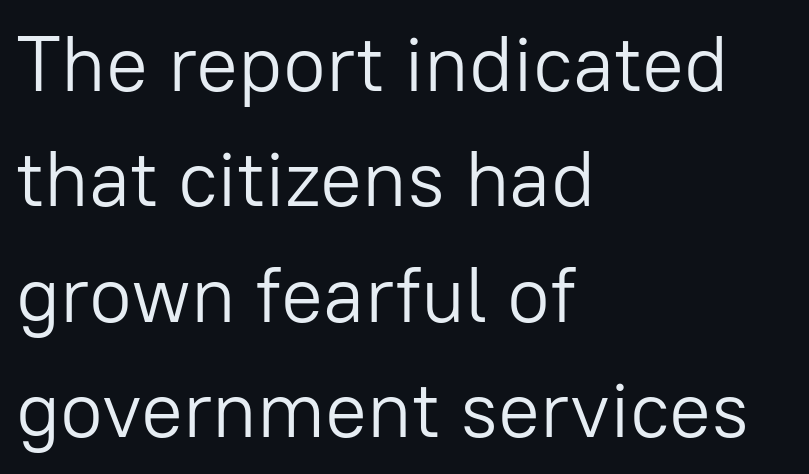
Q: Is the text bold? A: No.
Q: Is the text italic (slanted)? A: No, it is upright.
Q: Is the typeface a serif or a sans-serif typeface? A: Sans-serif.
Q: Is the text underlined? A: No.
Q: How is the paragraph aligned? A: Left-aligned.
Q: Is the spacing between letters normal or unusually wide? A: Normal.
Q: Is the spacing between lines tight, normal or loose? A: Normal.
Q: Width (condensed, normal, or wide)? A: Normal.
Q: Stroke contrast? A: Low.
Q: x-height? A: Medium.
Q: Monospaced? A: No.
